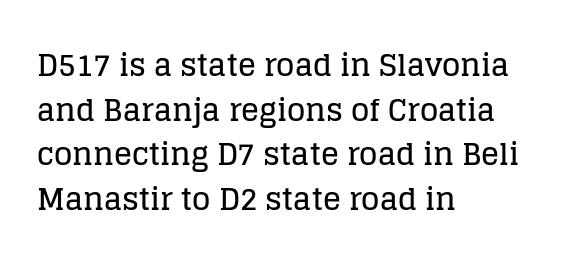
In terms of posture, this sample is upright. The ragged edge is on the right, which tells us the setting is flush left. The gap between lines stays unmarked. Yep, those are serifs on the letters.
